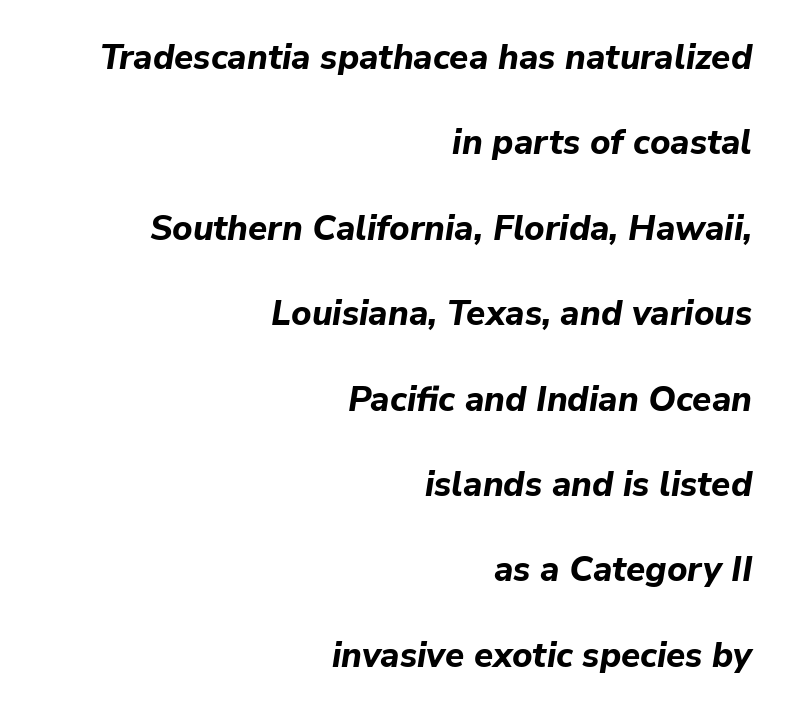
Q: Is the text bold? A: Yes.
Q: Is the text italic (slanted)? A: Yes, it leans right by about 9 degrees.
Q: Is the text underlined? A: No.
Q: How is the paragraph aligned? A: Right-aligned.
Q: Is the spacing between letters normal or unusually wide? A: Normal.
Q: Is the spacing between lines tight, normal or loose? A: Loose.
Q: Width (condensed, normal, or wide)? A: Normal.
Q: Stroke contrast? A: Low.
Q: x-height? A: Medium.
Q: Monospaced? A: No.
